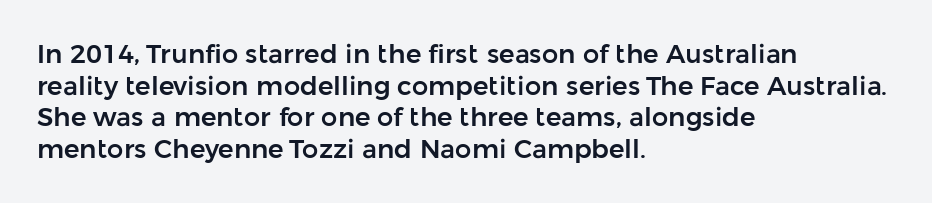
The lettering stays uniformly vertical, giving the passage a roman look. The baseline area is clear. The setting favours the left margin, as ordinary paragraphs usually do. These lines keep a tight, regular rhythm from letter to letter.
